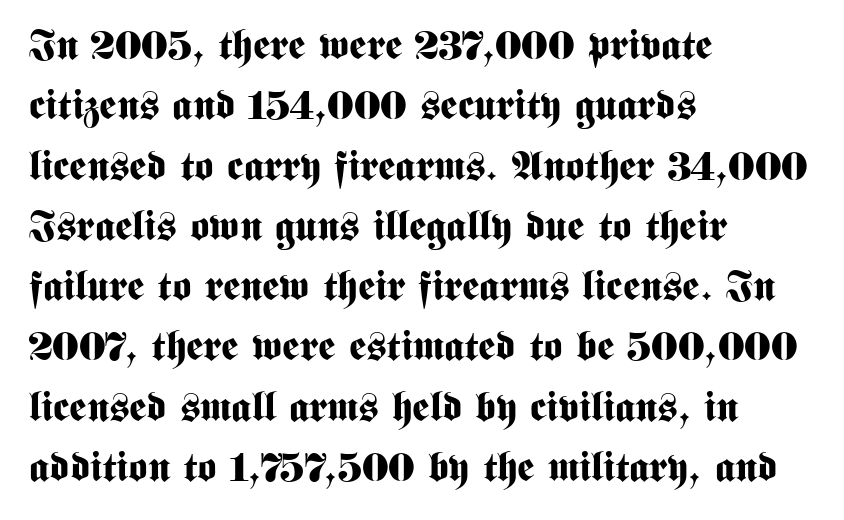
{"serif": "no", "italic": "no", "bold": "yes", "weight": "bold", "width": "condensed", "stroke_contrast": "medium", "x_height": "medium", "monospaced": "no", "underline": "no", "align": "left", "line_spacing": "normal", "line_spacing_ratio": 1.47, "letter_spacing": "normal", "letter_spacing_em": 0.0, "glyph_px": 41}
